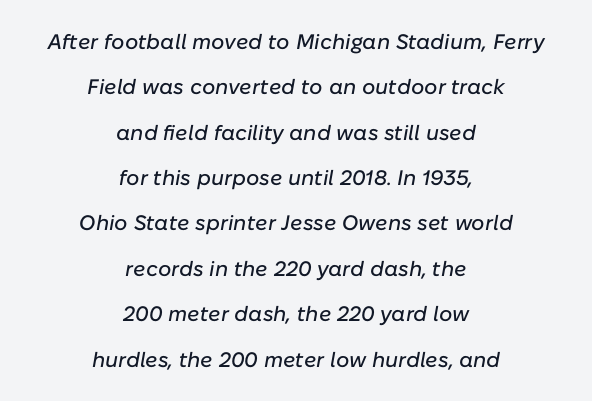
The image shows 21 px text type, italic (leaning right); set centered, loose line spacing (2.16x), normal letter spacing, not underlined.
